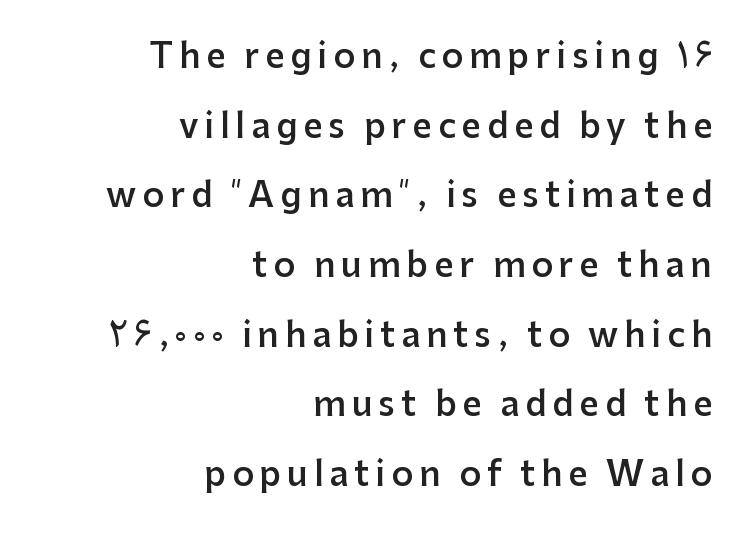
Q: Is the text bold? A: Semi-bold.
Q: Is the text italic (slanted)? A: No, it is upright.
Q: Is the typeface a serif or a sans-serif typeface? A: Sans-serif.
Q: Is the text underlined? A: No.
Q: How is the paragraph aligned? A: Right-aligned.
Q: Is the spacing between lines tight, normal or loose? A: Loose.
Q: Width (condensed, normal, or wide)? A: Normal.
Q: Stroke contrast? A: Low.
Q: x-height? A: Medium.
Q: Monospaced? A: No.
